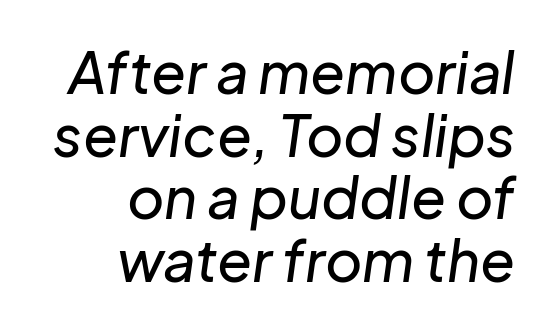
Q: Is the text italic (slanted)? A: Yes, it leans right by about 8 degrees.
Q: Is the text underlined? A: No.
Q: How is the paragraph aligned? A: Right-aligned.
Q: Is the spacing between letters normal or unusually wide? A: Normal.
Q: Is the spacing between lines tight, normal or loose? A: Tight.
Q: Width (condensed, normal, or wide)? A: Normal.
Q: Stroke contrast? A: Low.
Q: x-height? A: Medium.
Q: Monospaced? A: No.
